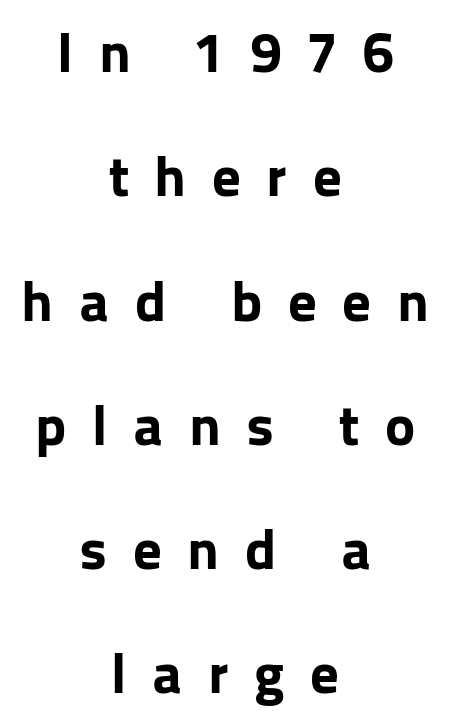
Q: Is the text bold? A: Yes.
Q: Is the text italic (slanted)? A: No, it is upright.
Q: Is the typeface a serif or a sans-serif typeface? A: Sans-serif.
Q: Is the text underlined? A: No.
Q: How is the paragraph aligned? A: Centered.
Q: Is the spacing between letters normal or unusually wide? A: Unusually wide.
Q: Is the spacing between lines tight, normal or loose? A: Loose.
Q: Width (condensed, normal, or wide)? A: Normal.
Q: Stroke contrast? A: Low.
Q: x-height? A: Medium.
Q: Monospaced? A: No.
